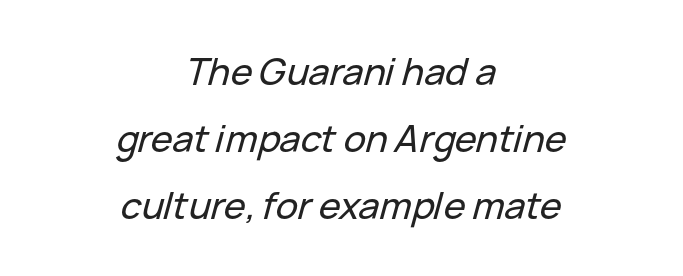
The glyphs look as if they've been sheared to an angle. Quick note: underline off. Standard letterfit; no display-style spreading of the glyphs. Think of a printed novel: that variable character pitch is what you see here.
